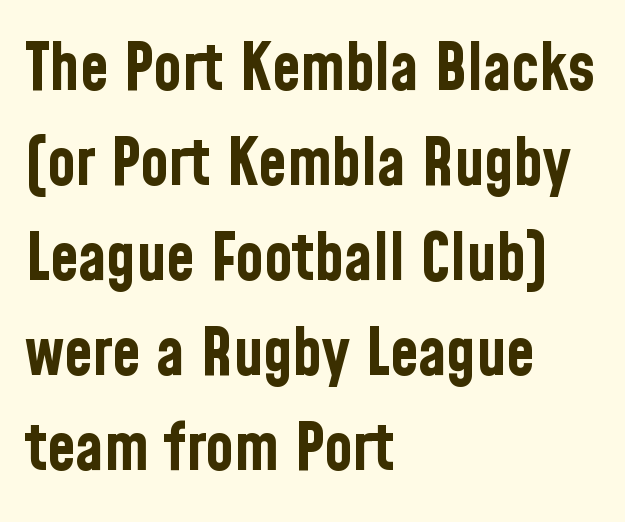
The image shows 65 px bold, condensed sans-serif type, upright; set left-aligned, normal line spacing (1.46x), normal letter spacing, not underlined; low stroke contrast and a medium x-height.
